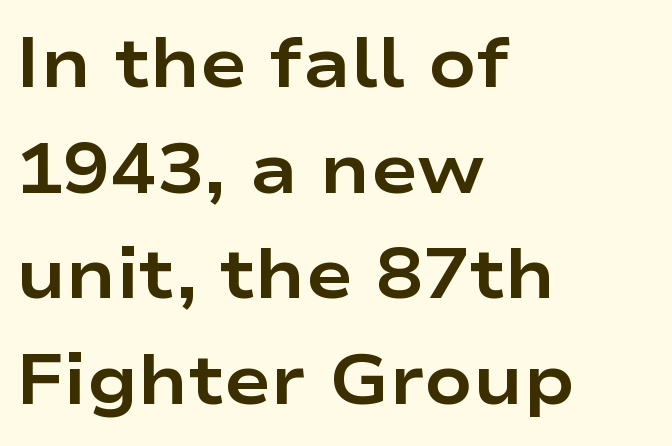
The image shows 70 px bold, wide sans-serif type, upright; set left-aligned, normal line spacing (1.51x), normal letter spacing, not underlined; low stroke contrast and a medium x-height.
